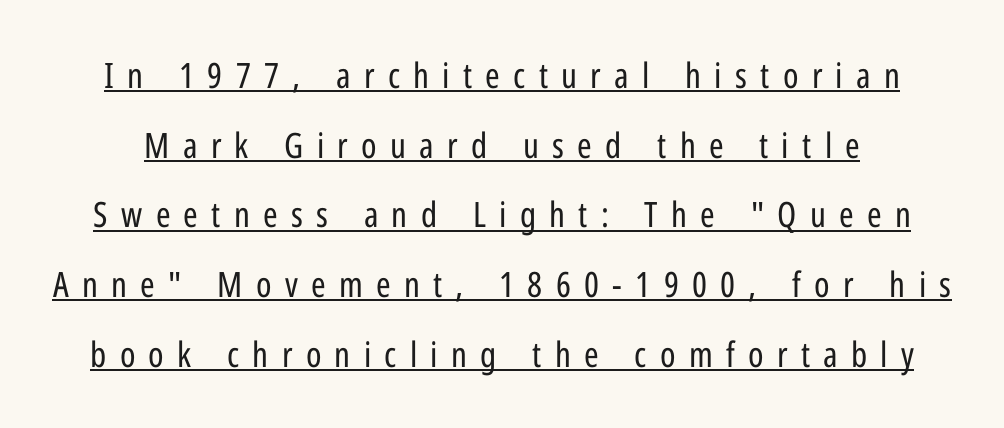
The image shows 35 px regular-weight, condensed sans-serif type, upright; set loose line spacing (1.99x), unusually wide letter spacing (+0.38 em), underlined; low stroke contrast and a medium x-height.
